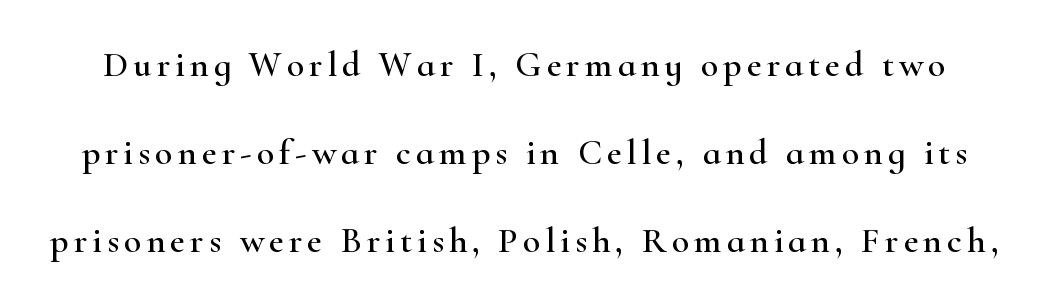
Q: Is the text italic (slanted)? A: No, it is upright.
Q: Is the typeface a serif or a sans-serif typeface? A: Serif.
Q: Is the text underlined? A: No.
Q: Is the spacing between lines tight, normal or loose? A: Loose.
Q: Width (condensed, normal, or wide)? A: Wide.
Q: Stroke contrast? A: High.
Q: x-height? A: Small.
Q: Monospaced? A: No.
